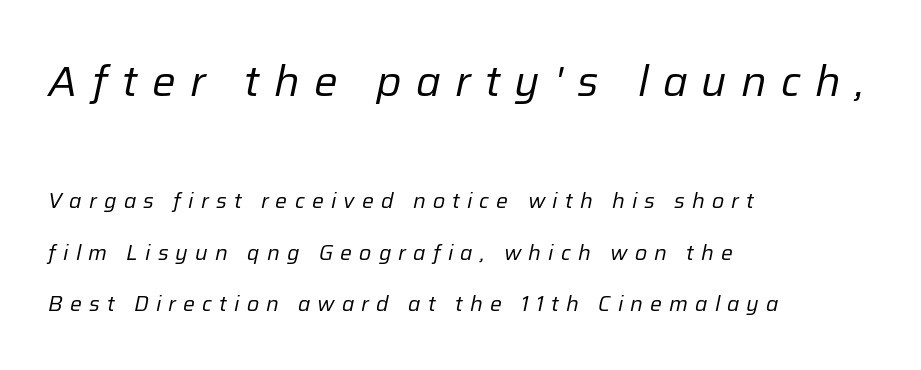
Q: Is the text bold? A: No.
Q: Is the text italic (slanted)? A: Yes, it leans right by about 12 degrees.
Q: Is the text underlined? A: No.
Q: How is the paragraph aligned? A: Left-aligned.
Q: Is the spacing between letters normal or unusually wide? A: Unusually wide.
Q: Is the spacing between lines tight, normal or loose? A: Loose.
Q: Which block of text is set in a larger size, the first (top) or the second (bottom)? A: The first (top) one.
Q: Width (condensed, normal, or wide)? A: Normal.
Q: Stroke contrast? A: Low.
Q: x-height? A: Medium.
Q: Monospaced? A: No.
